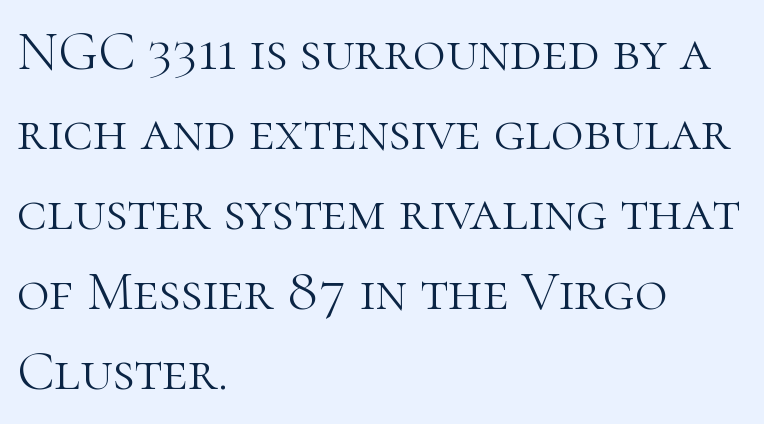
No extra tracking has been applied to these lines. Does the leading feel generous? No, just average. Notice how the stems are strictly vertical — no italics here. This sample uses a serif face.
